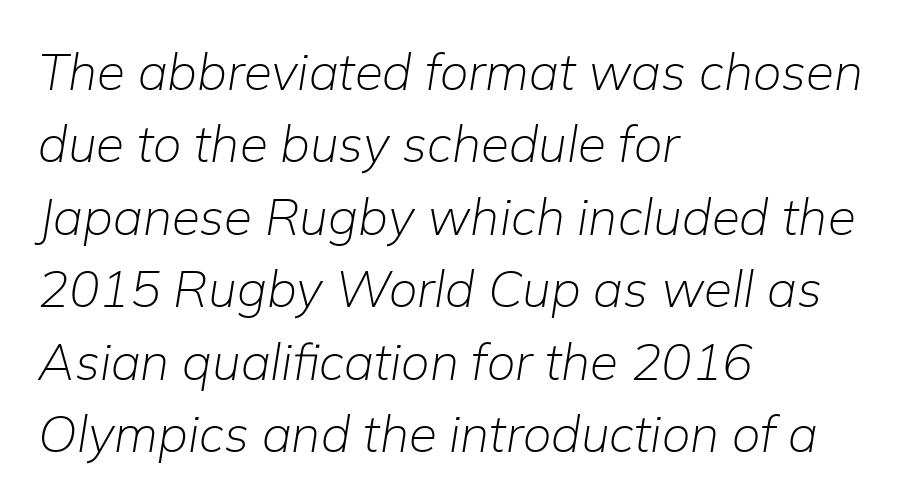
The image shows 51 px light type, italic (leaning right); set left-aligned, normal line spacing (1.42x), normal letter spacing, not underlined; low stroke contrast and a medium x-height.
